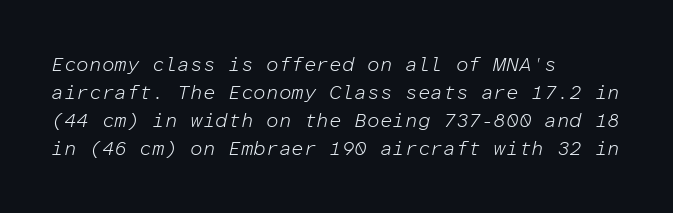
{"italic": "yes", "lean": "right", "slant_degrees": 12, "bold": "no", "underline": "no", "align": "left", "line_spacing": "normal", "line_spacing_ratio": 1.4, "letter_spacing": "normal", "letter_spacing_em": 0.0, "glyph_px": 20}
